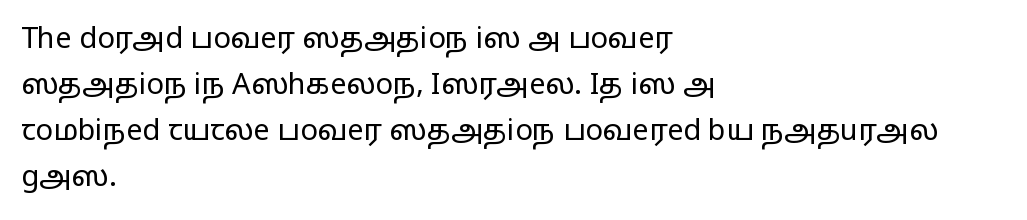
{"serif": "no", "italic": "no", "bold": "no", "weight": "regular", "width": "wide", "stroke_contrast": "low", "x_height": "medium", "monospaced": "no", "underline": "no", "align": "left", "line_spacing": "normal", "line_spacing_ratio": 1.59, "letter_spacing": "normal", "letter_spacing_em": 0.0, "glyph_px": 29}
